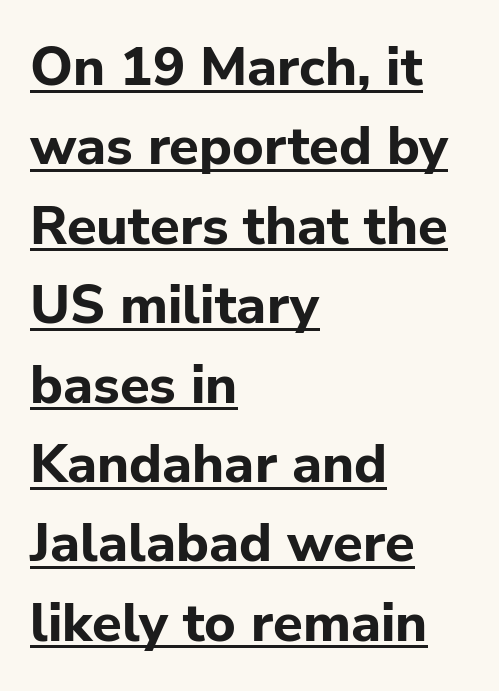
{"serif": "no", "italic": "no", "bold": "yes", "weight": "bold", "width": "normal", "stroke_contrast": "low", "x_height": "medium", "monospaced": "no", "underline": "yes", "align": "left", "line_spacing": "normal", "line_spacing_ratio": 1.47, "letter_spacing": "normal", "letter_spacing_em": 0.0, "glyph_px": 54}
